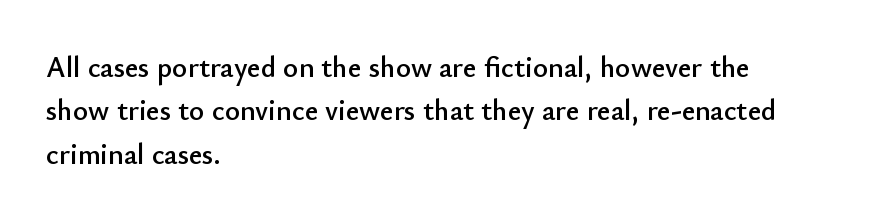
The image shows 29 px sans-serif type, upright; set left-aligned, normal line spacing (1.5x), normal letter spacing, not underlined; low stroke contrast and a small x-height.
